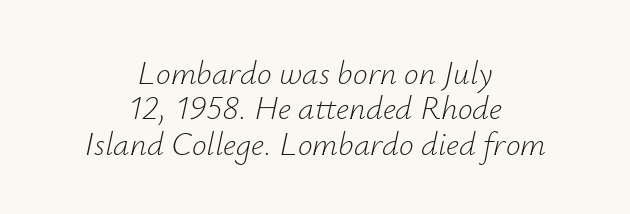
The image shows 33 px light type, italic (leaning right); set centered, tight line spacing (1.07x), normal letter spacing, not underlined; low stroke contrast and a small x-height.
